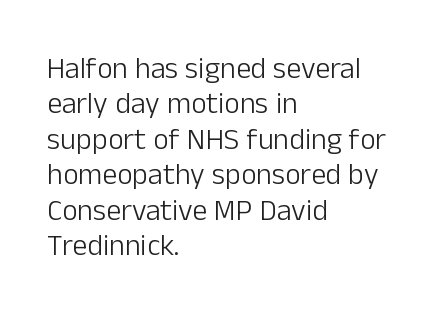
You could not count columns in this text — the font is proportionally spaced. Is this a heavy cut? Hardly; it is regular or lighter. Each row of text sits above clean, open space. There is no visible air inserted between adjacent glyphs. The axis of the letterforms is exactly vertical. The passage shown is typeset with a sans-serif family.
